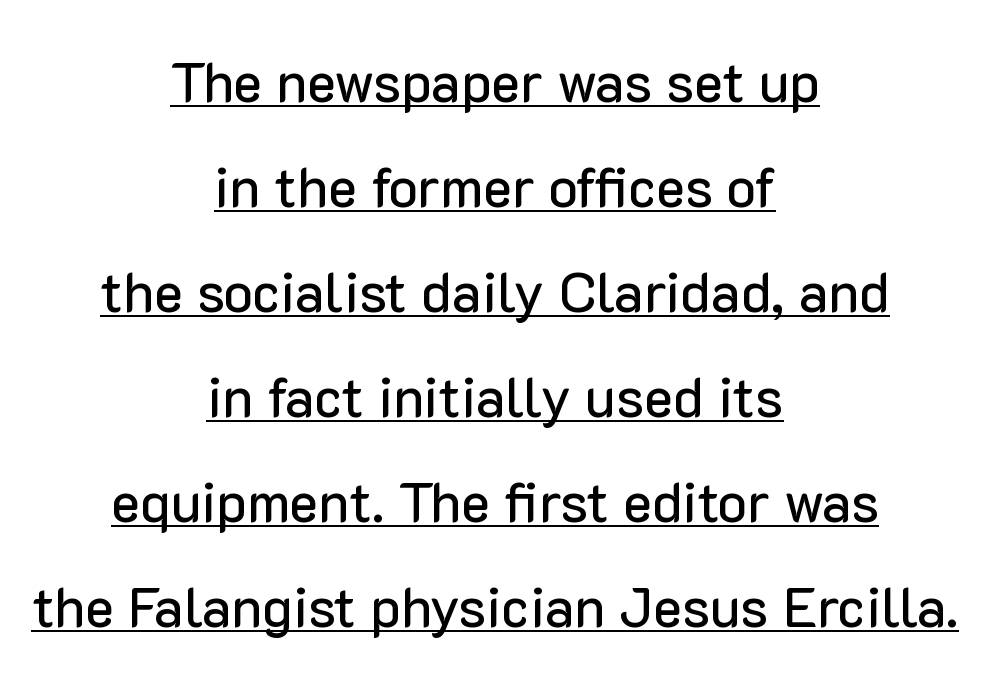
Q: Is the text italic (slanted)? A: No, it is upright.
Q: Is the typeface a serif or a sans-serif typeface? A: Sans-serif.
Q: Is the text underlined? A: Yes.
Q: How is the paragraph aligned? A: Centered.
Q: Is the spacing between letters normal or unusually wide? A: Normal.
Q: Is the spacing between lines tight, normal or loose? A: Loose.
Q: Width (condensed, normal, or wide)? A: Normal.
Q: Stroke contrast? A: Low.
Q: x-height? A: Medium.
Q: Monospaced? A: No.
